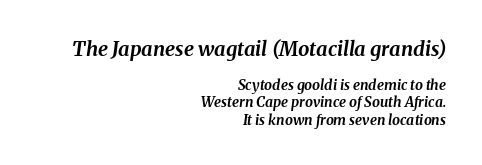
Q: Is the text bold? A: Yes.
Q: Is the text italic (slanted)? A: Yes, it leans right by about 8 degrees.
Q: Is the text underlined? A: No.
Q: How is the paragraph aligned? A: Right-aligned.
Q: Is the spacing between letters normal or unusually wide? A: Normal.
Q: Which block of text is set in a larger size, the first (top) or the second (bottom)? A: The first (top) one.
